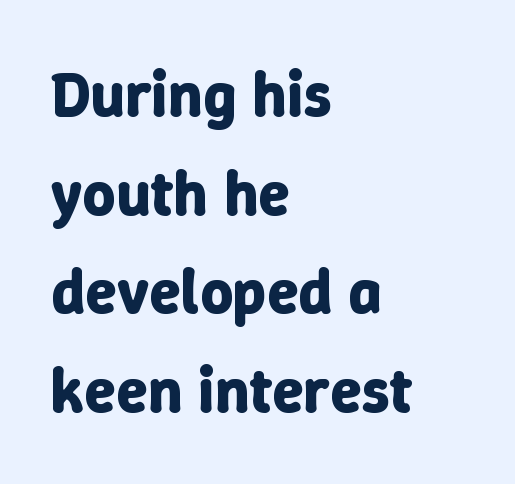
{"italic": "no", "bold": "yes", "weight": "bold", "width": "normal", "stroke_contrast": "low", "x_height": "medium", "monospaced": "no", "underline": "no", "align": "left", "line_spacing": "normal", "line_spacing_ratio": 1.54, "letter_spacing": "normal", "letter_spacing_em": 0.0, "glyph_px": 64}
